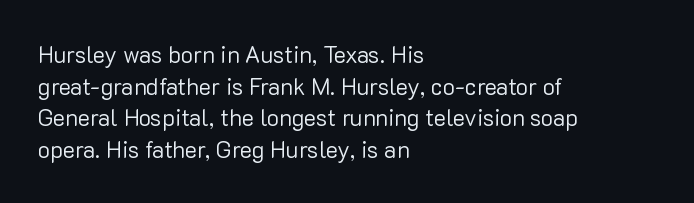
A roman cut, with each character standing at attention. Line spacing here is normal. The text block is weighted toward the left margin, trailing off unevenly rightward. Lines of text with bare space underneath. Nothing unusual about the tracking: characters are spaced as the font intends. A quiet, ordinary-to-light weight characterises the typeface.
